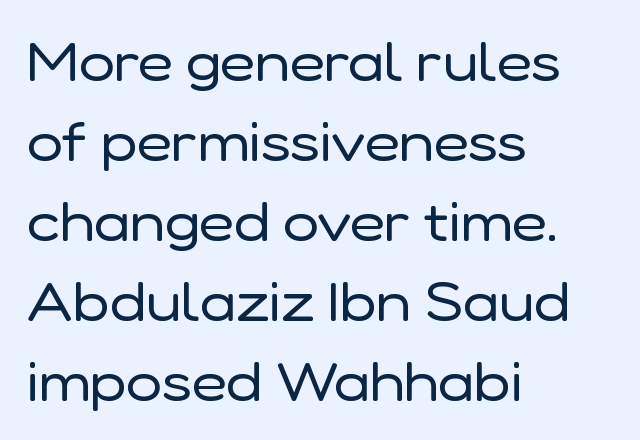
The image shows 54 px regular-weight sans-serif type, upright; set left-aligned, normal line spacing (1.48x), normal letter spacing, not underlined; low stroke contrast and a medium x-height.
